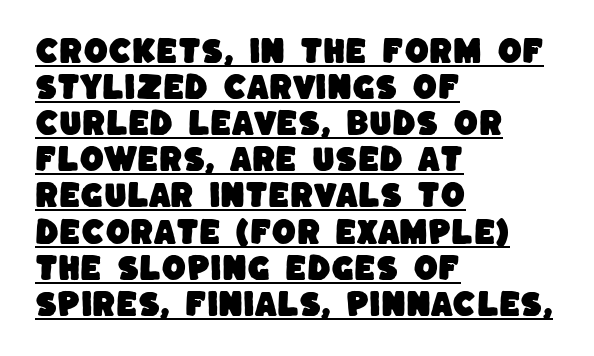
What's the leading like? Ordinary, nothing unusual. The words here are underlined. Is this a fixed-width face? No — the glyphs have proportional, varying widths. Line starts are locked; line ends wander. No extra tracking has been applied to these lines. This is sans-serif lettering, the kind often seen on screens and signage.
